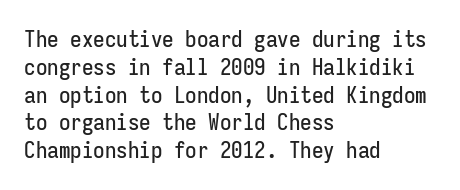
Here the glyphs are tracked normally, forming tight word shapes. The specimen omits any rule beneath the text block's lines. Vertical strokes here are truly vertical. The lines in this sample share a left origin and differ only in where they stop.
